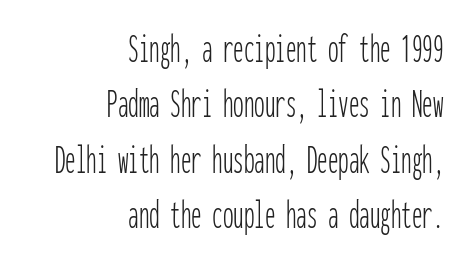
The image shows 42 px thin, condensed sans-serif type, upright, monospaced; set right-aligned, normal line spacing (1.32x), normal letter spacing, not underlined; low stroke contrast and a medium x-height.
